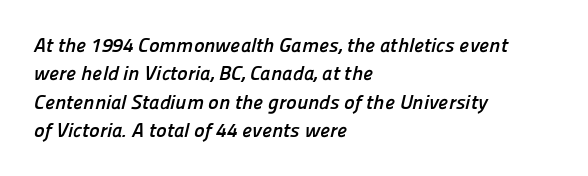
{"bold": "yes", "underline": "no", "align": "left", "line_spacing": "normal", "line_spacing_ratio": 1.42, "letter_spacing": "normal", "letter_spacing_em": 0.0, "glyph_px": 20}
